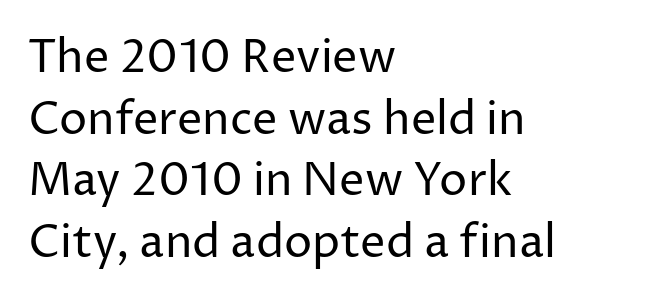
The letters carry no serifs — their stems end cleanly without finishing strokes. Here the designer chose a conventional face with non-uniform glyph widths. This sample is left-justified, so line endings fall wherever the words run out. Short note: letters normally spaced. Leading: standard. This is roman type, the default non-slanted kind.
